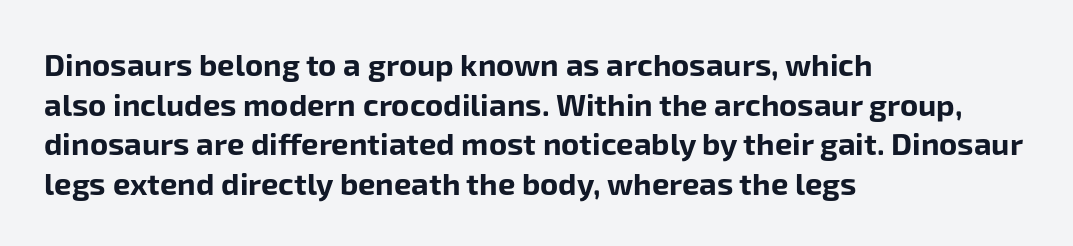
The image shows 31 px bold sans-serif type, upright; set left-aligned, normal line spacing (1.28x), normal letter spacing, not underlined; low stroke contrast and a medium x-height.
